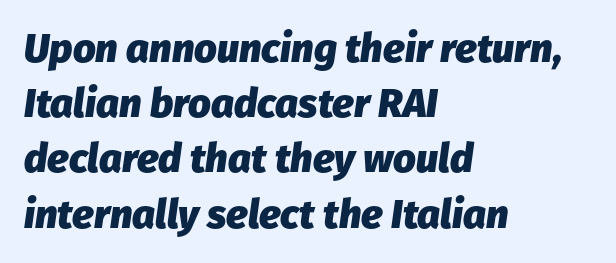
The image shows 40 px heavy type, italic (leaning right); set left-aligned, normal line spacing (1.38x), normal letter spacing, not underlined; low stroke contrast and a medium x-height.
